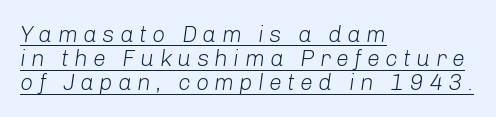
Stroke thickness stays within the range of a standard reading face or lighter. Decoration check: the copy is underlined. Between one letter and the next there's a generous, obvious gap. Compared with typical paragraphs, the rows here are closer together.
